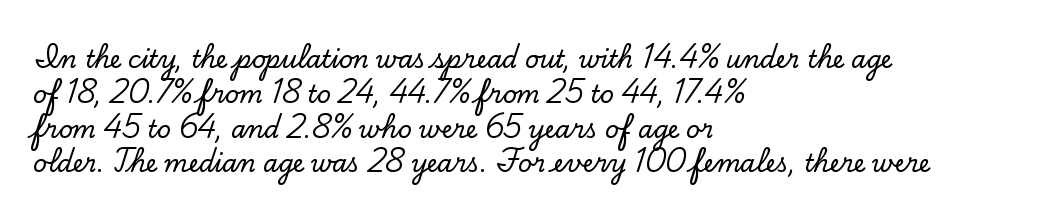
{"underline": "no", "align": "left", "line_spacing": "normal", "line_spacing_ratio": 1.45, "letter_spacing": "normal", "letter_spacing_em": 0.0, "glyph_px": 24}
